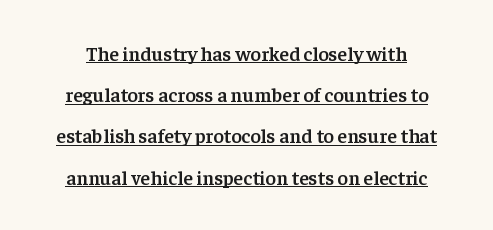
Q: Is the text bold? A: Semi-bold.
Q: Is the text italic (slanted)? A: No, it is upright.
Q: Is the text underlined? A: Yes.
Q: Is the spacing between letters normal or unusually wide? A: Normal.
Q: Is the spacing between lines tight, normal or loose? A: Loose.
